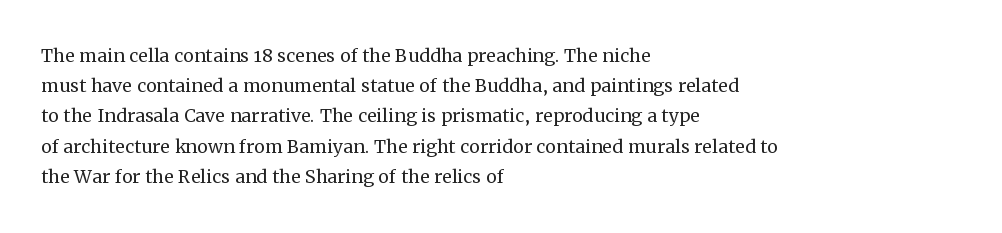
The weight would be labelled regular, book, light, or lighter still. Every stem runs plumb, perpendicular to the baseline. Descender tails drop into unmarked territory. One glance says typical: line gaps are just what's usual.
